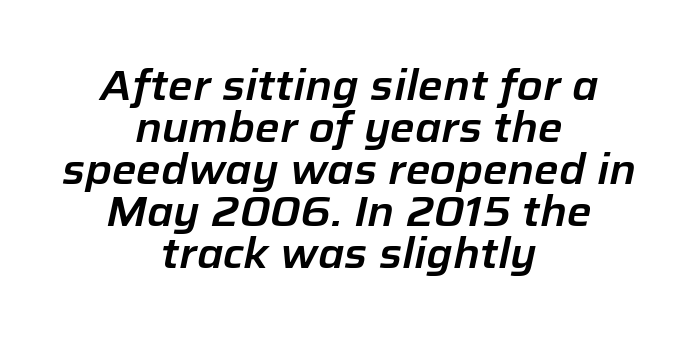
The image shows 42 px text type, italic (leaning right); set centered, tight line spacing (1.0x), normal letter spacing, not underlined; low stroke contrast and a medium x-height.
